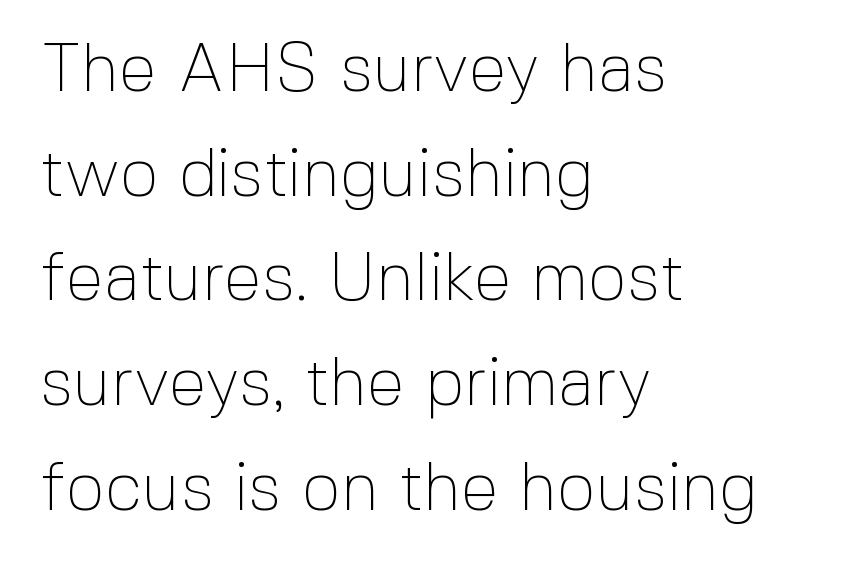
Nothing heavy about these letters — not bold at all. These lines are set flush left with a ragged right edge. You could not count columns in this text — the font is proportionally spaced. Tracking here is standard; glyphs follow each other at the usual distance. Interline gaps are of average width in this sample.
